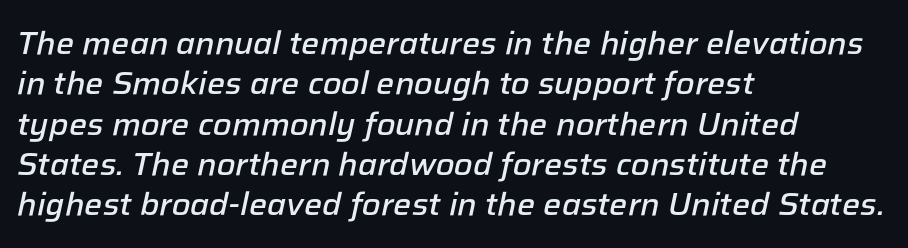
Q: Is the text bold? A: Semi-bold.
Q: Is the text italic (slanted)? A: Yes, it leans right by about 12 degrees.
Q: Is the text underlined? A: No.
Q: How is the paragraph aligned? A: Left-aligned.
Q: Is the spacing between letters normal or unusually wide? A: Normal.
Q: Is the spacing between lines tight, normal or loose? A: Normal.
Q: Width (condensed, normal, or wide)? A: Normal.
Q: Stroke contrast? A: Low.
Q: x-height? A: Medium.
Q: Monospaced? A: No.
